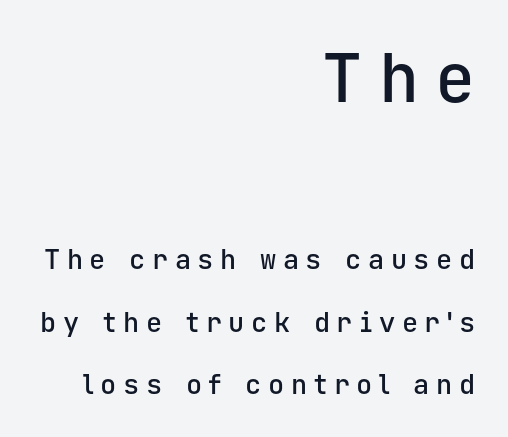
{"serif": "no", "italic": "no", "bold": "semi", "weight": "semibold", "width": "normal", "stroke_contrast": "low", "x_height": "medium", "monospaced": "yes", "underline": "no", "align": "right", "line_spacing": "loose", "line_spacing_ratio": 2.31, "letter_spacing": "wide", "letter_spacing_em": 0.24, "larger_block": "first", "size_ratio": 2.48, "glyph_px": 67}
